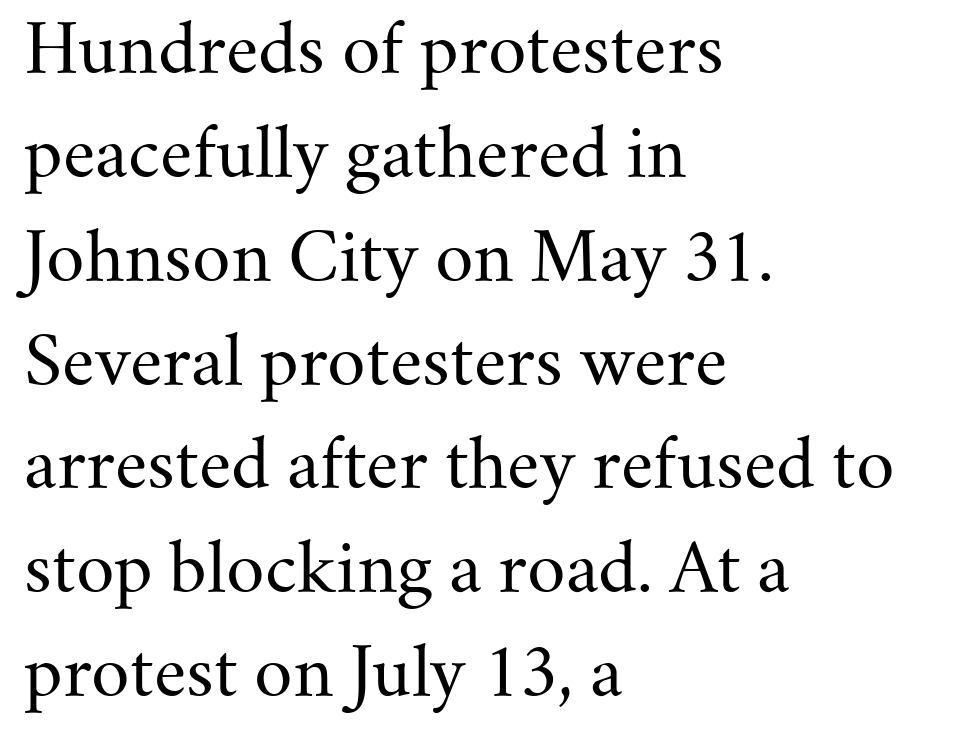
{"serif": "yes", "italic": "no", "bold": "no", "weight": "regular", "width": "normal", "stroke_contrast": "medium", "x_height": "small", "monospaced": "no", "underline": "no", "align": "left", "line_spacing": "normal", "line_spacing_ratio": 1.55, "letter_spacing": "normal", "letter_spacing_em": 0.0, "glyph_px": 67}
